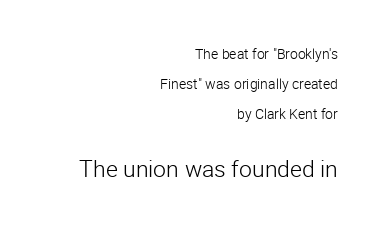
{"italic": "no", "bold": "no", "underline": "no", "align": "right", "line_spacing": "loose", "line_spacing_ratio": 2.13, "letter_spacing": "normal", "letter_spacing_em": 0.0, "larger_block": "second", "size_ratio": 1.64, "glyph_px": 23}
